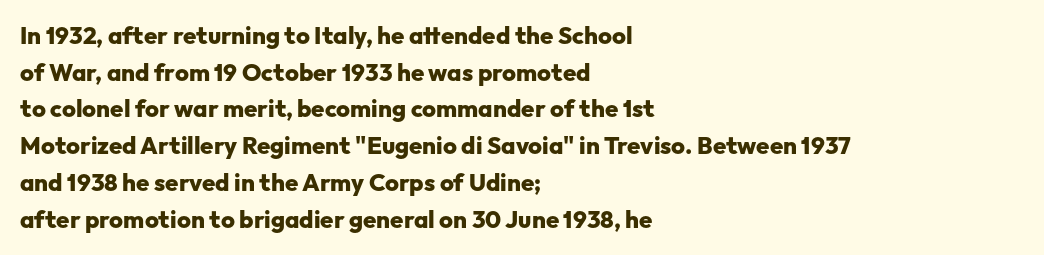
Q: Is the text bold? A: Yes.
Q: Is the text italic (slanted)? A: No, it is upright.
Q: Is the text underlined? A: No.
Q: How is the paragraph aligned? A: Left-aligned.
Q: Is the spacing between letters normal or unusually wide? A: Normal.
Q: Is the spacing between lines tight, normal or loose? A: Normal.
